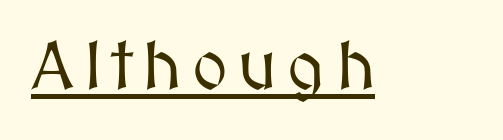
The image shows 68 px text type, upright; set underlined; medium stroke contrast and a medium x-height.
